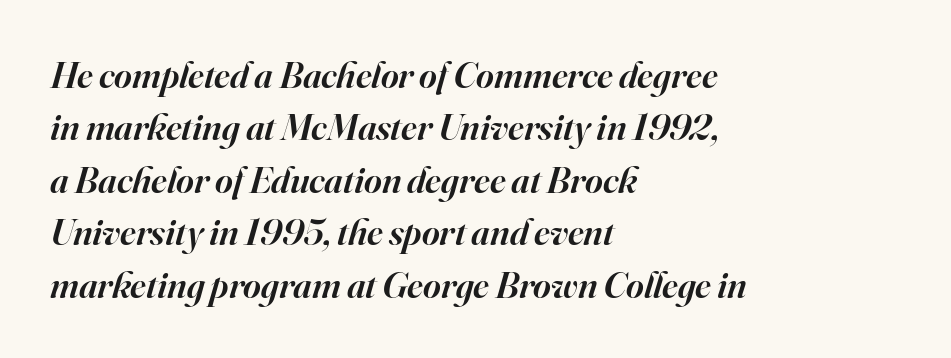
The image shows 38 px semibold serif type, italic (leaning right); set left-aligned, normal line spacing (1.38x), normal letter spacing, not underlined; high stroke contrast and a small x-height.
